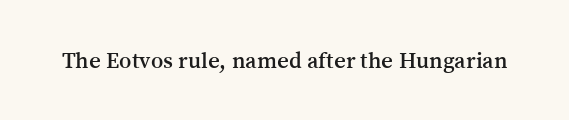
The image shows 23 px text type, upright; set normal letter spacing, not underlined.
